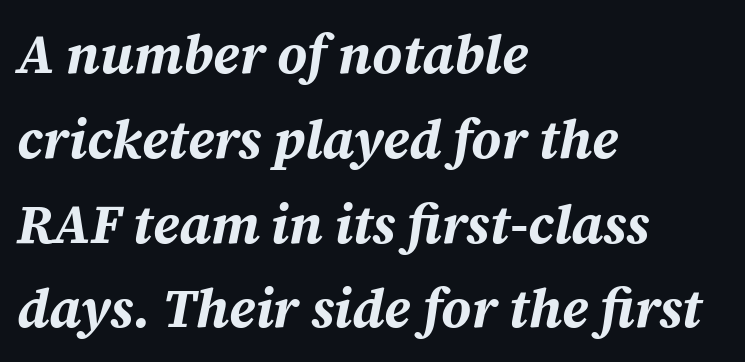
This rendering leaves character spacing at its baseline value. Character widths vary here, with narrow letters taking less room than wide ones. Set as a true bold cut, around the 700 mark. The foot of each line stays bare and open.
